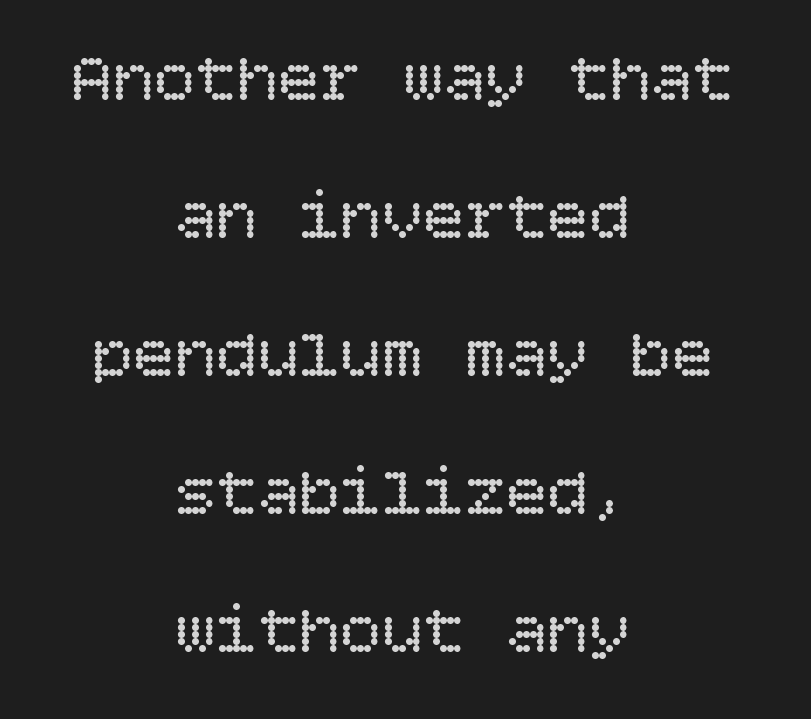
The image shows 69 px regular-weight type, upright; set centered, loose line spacing (2.0x), normal letter spacing, not underlined; low stroke contrast and a large x-height.
